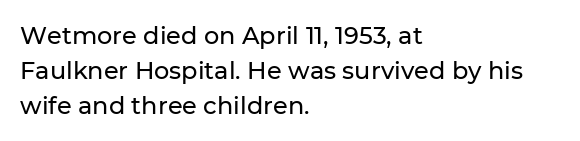
Q: Is the text italic (slanted)? A: No, it is upright.
Q: Is the text underlined? A: No.
Q: How is the paragraph aligned? A: Left-aligned.
Q: Is the spacing between letters normal or unusually wide? A: Normal.
Q: Is the spacing between lines tight, normal or loose? A: Normal.
